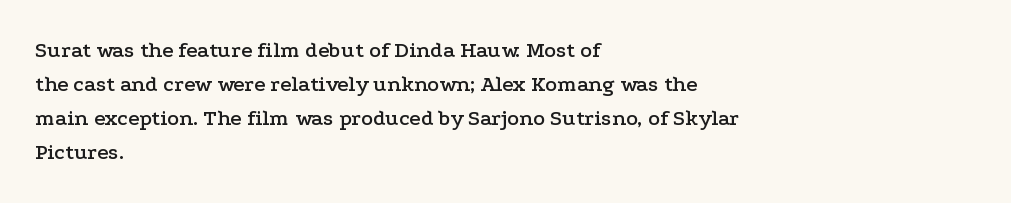
The image shows 22 px text type, upright; set left-aligned, normal line spacing (1.55x), normal letter spacing, not underlined.
